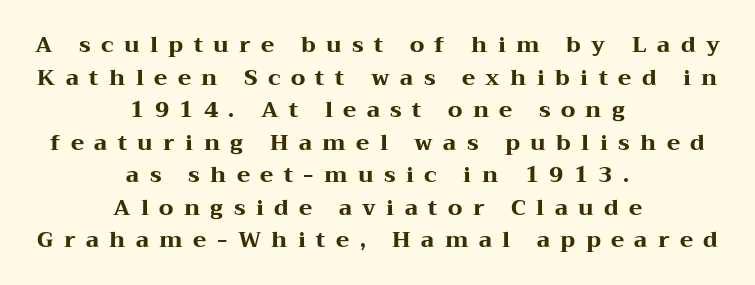
Compared with an ordinary text face, these strokes are far heavier — a full bold. Interline gaps are of average width in this sample. Loose tracking; the words dissolve into strings of separated letters. Leftover space on each line is divided equally before and after the words. This is roman type, the default non-slanted kind. The string is rendered with underlining switched off.
